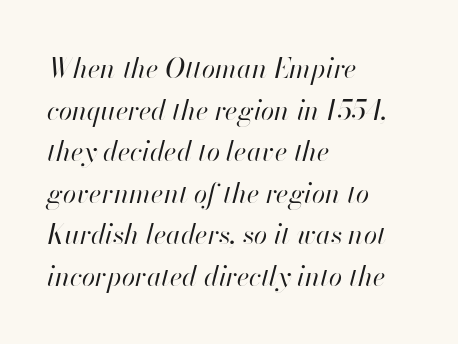
Which margin do the lines hug? The left one — the right edge is uneven. Does the lettering tilt? It does — this is italic. The vertical gap from one line to the next is medium. Unbolded letterforms with no extra heft. Spacing between characters is what you'd get straight out of the box. The gap between lines stays unmarked.
